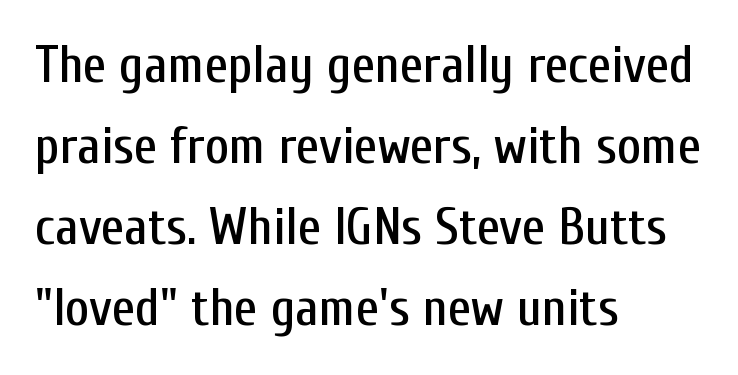
Q: Is the text italic (slanted)? A: No, it is upright.
Q: Is the typeface a serif or a sans-serif typeface? A: Sans-serif.
Q: Is the text underlined? A: No.
Q: How is the paragraph aligned? A: Left-aligned.
Q: Is the spacing between letters normal or unusually wide? A: Normal.
Q: Is the spacing between lines tight, normal or loose? A: Normal.
Q: Width (condensed, normal, or wide)? A: Condensed.
Q: Stroke contrast? A: Low.
Q: x-height? A: Medium.
Q: Monospaced? A: No.
